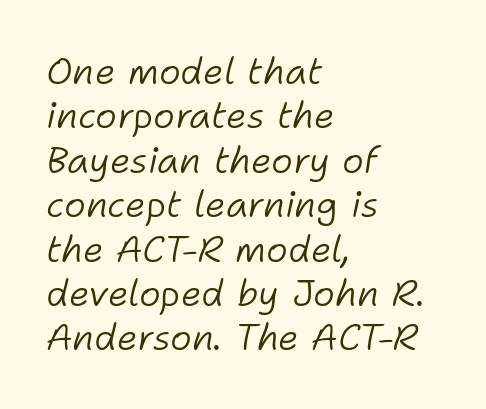
Every character sits at an angle, as italics do. Nobody drew a line under any word here. The font sits on the lighter half of the weight spectrum, regular included. The setting favours the left margin, as ordinary paragraphs usually do. How are the letters spaced? Ordinarily, with no added tracking.
